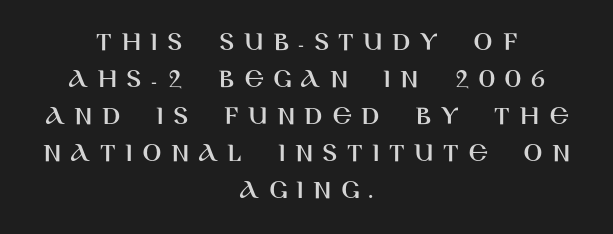
The image shows 28 px sans-serif type, upright; set centered, normal line spacing (1.32x), unusually wide letter spacing (+0.34 em), not underlined; high stroke contrast and a large x-height.
